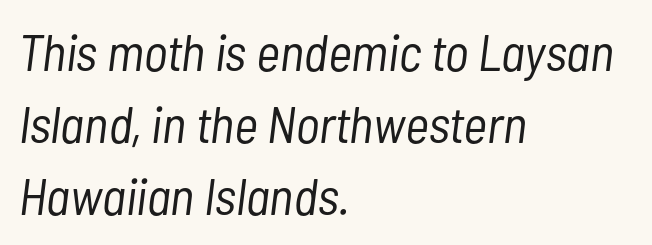
{"italic": "yes", "lean": "right", "slant_degrees": 7, "bold": "no", "weight": "light", "width": "condensed", "stroke_contrast": "low", "x_height": "medium", "monospaced": "no", "underline": "no", "align": "left", "line_spacing": "normal", "line_spacing_ratio": 1.38, "letter_spacing": "normal", "letter_spacing_em": 0.0, "glyph_px": 52}
